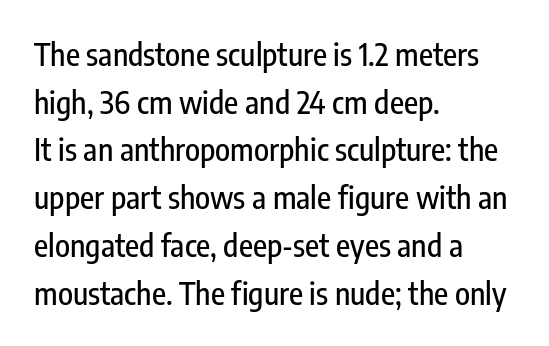
Q: Is the text italic (slanted)? A: No, it is upright.
Q: Is the typeface a serif or a sans-serif typeface? A: Sans-serif.
Q: Is the text underlined? A: No.
Q: How is the paragraph aligned? A: Left-aligned.
Q: Is the spacing between letters normal or unusually wide? A: Normal.
Q: Is the spacing between lines tight, normal or loose? A: Normal.
Q: Width (condensed, normal, or wide)? A: Condensed.
Q: Stroke contrast? A: Low.
Q: x-height? A: Medium.
Q: Monospaced? A: No.
